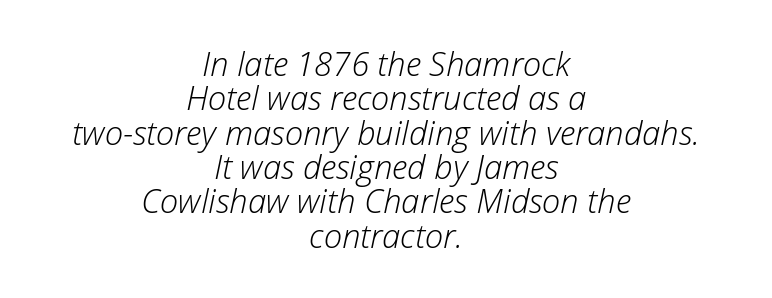
{"italic": "yes", "lean": "right", "slant_degrees": 12, "bold": "no", "weight": "light", "width": "normal", "stroke_contrast": "low", "x_height": "medium", "monospaced": "no", "underline": "no", "align": "center", "line_spacing": "tight", "line_spacing_ratio": 1.04, "letter_spacing": "normal", "letter_spacing_em": 0.0, "glyph_px": 33}
